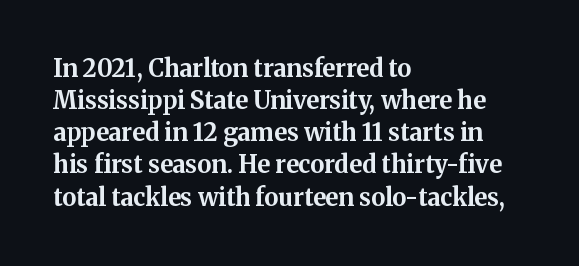
Heavy-handed strokes throughout: this text is bold. Ordinary non-slanted type is in use. The text block is weighted toward the left margin, trailing off unevenly rightward. Students, observe: this is what conventionally led text looks like. Students, note that the glyphs here touch the page at normal intervals. The words here are not underlined.
